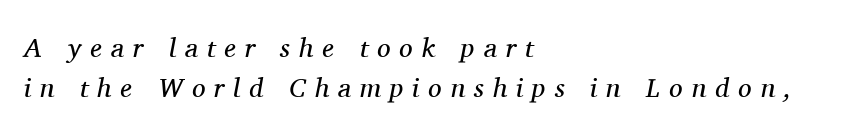
Leading: standard. Words float on clear page, feet unadorned. The text block is weighted toward the left margin, trailing off unevenly rightward. Compared with a typical body face, this is equally light or lighter still. In terms of posture, this sample is oblique. You could only call the tracking loose — the letters float apart.
